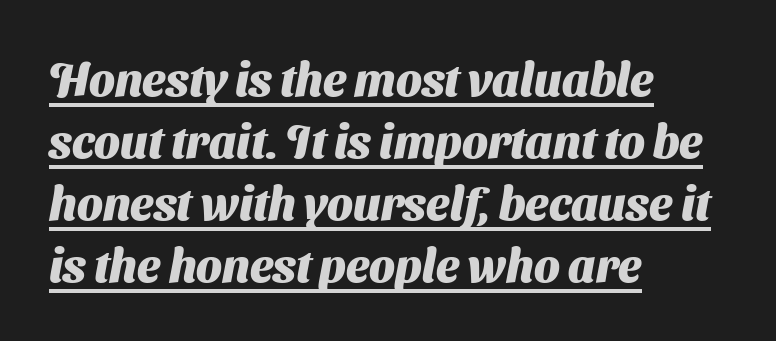
Spacing between characters is what you'd get straight out of the box. The glyphs are accompanied by a horizontal stroke just below them. Varying glyph widths throughout — classic text-font behaviour. Casual observation: everything's shoved over to the left. Summary of weight: heavy, a full bold.
